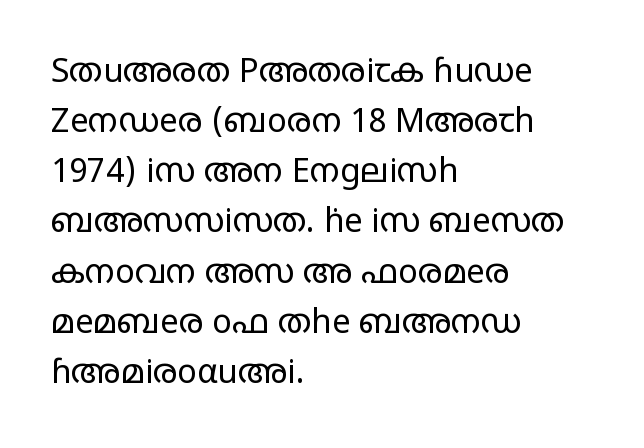
Q: Is the text bold? A: No.
Q: Is the text italic (slanted)? A: No, it is upright.
Q: Is the typeface a serif or a sans-serif typeface? A: Sans-serif.
Q: Is the text underlined? A: No.
Q: How is the paragraph aligned? A: Left-aligned.
Q: Is the spacing between letters normal or unusually wide? A: Normal.
Q: Is the spacing between lines tight, normal or loose? A: Normal.
Q: Width (condensed, normal, or wide)? A: Wide.
Q: Stroke contrast? A: Low.
Q: x-height? A: Large.
Q: Monospaced? A: No.
